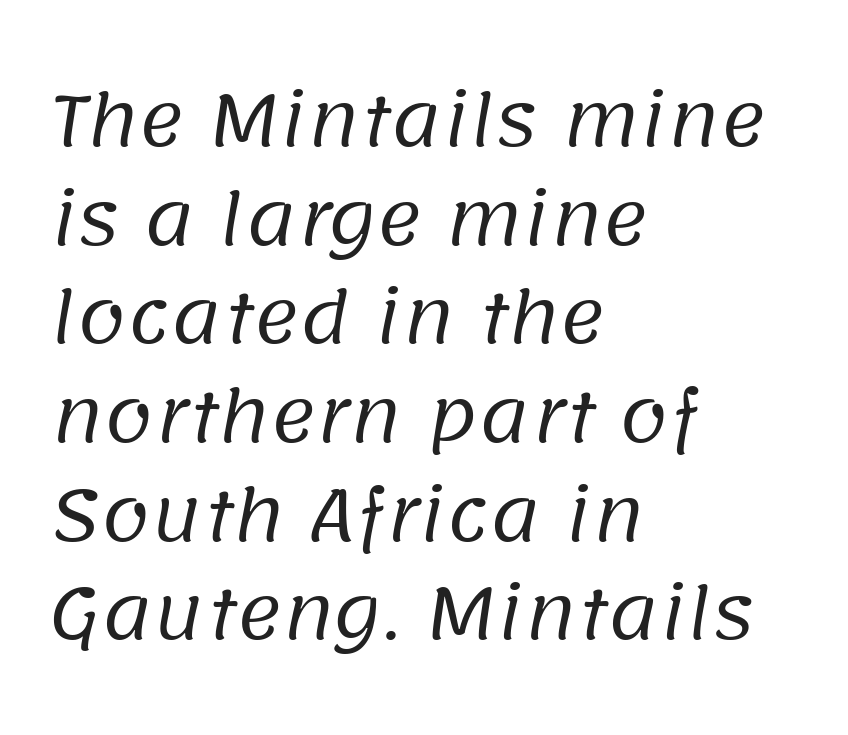
{"serif": "no", "bold": "no", "weight": "regular", "width": "normal", "stroke_contrast": "low", "x_height": "large", "monospaced": "no", "underline": "no", "align": "left", "line_spacing": "normal", "line_spacing_ratio": 1.41, "letter_spacing": "normal", "letter_spacing_em": 0.0, "glyph_px": 70}
